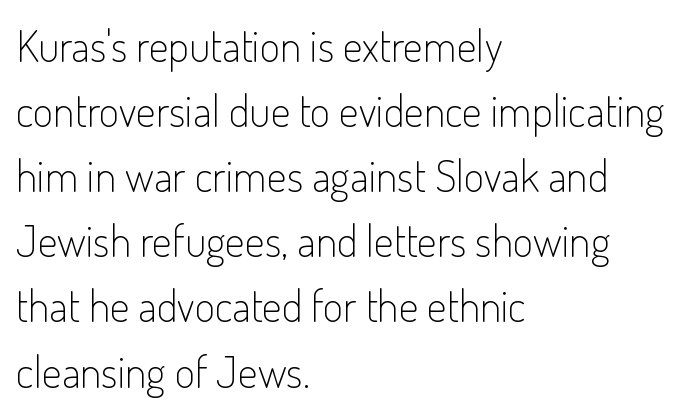
Students, observe: this is what conventionally led text looks like. Typographically, this falls in the sans-serif category. Alignment: flush left. Varying glyph widths throughout — classic text-font behaviour. A typesetter would call this zero additional tracking. This reads as an unemphasized weight, regular at the heaviest.
